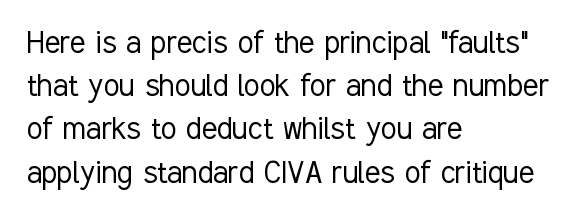
Q: Is the text bold? A: No.
Q: Is the text italic (slanted)? A: No, it is upright.
Q: Is the typeface a serif or a sans-serif typeface? A: Sans-serif.
Q: Is the text underlined? A: No.
Q: How is the paragraph aligned? A: Left-aligned.
Q: Is the spacing between letters normal or unusually wide? A: Normal.
Q: Width (condensed, normal, or wide)? A: Condensed.
Q: Stroke contrast? A: Low.
Q: x-height? A: Medium.
Q: Monospaced? A: No.
